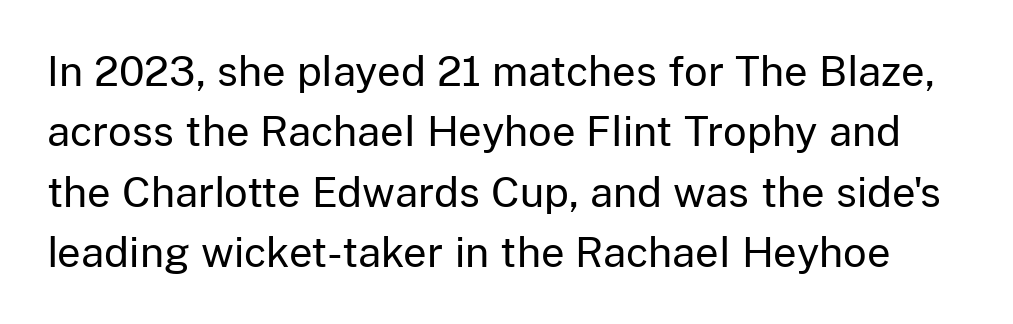
The typeface has the unassuming heft of standard copy or less. Just letters on the line, the space beneath them empty. The glyphs in this specimen are sans serif. The designer left line spacing at the default. Italic: no, the glyphs are upright roman. Note the varied advance widths — an 'i' is clearly narrower than an 'm'.
